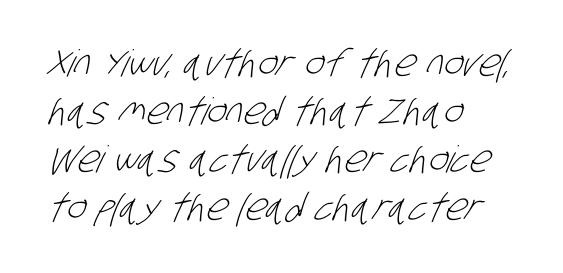
The image shows 37 px light, condensed sans-serif type; set left-aligned, normal line spacing (1.3x), normal letter spacing, not underlined; low stroke contrast and a large x-height.
